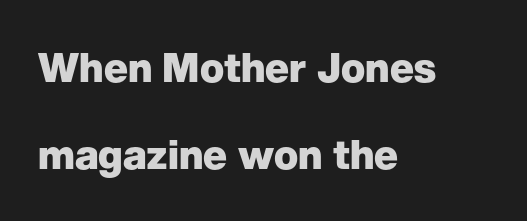
Q: Is the text bold? A: Yes.
Q: Is the text italic (slanted)? A: No, it is upright.
Q: Is the typeface a serif or a sans-serif typeface? A: Sans-serif.
Q: Is the text underlined? A: No.
Q: How is the paragraph aligned? A: Left-aligned.
Q: Is the spacing between letters normal or unusually wide? A: Normal.
Q: Is the spacing between lines tight, normal or loose? A: Loose.
Q: Width (condensed, normal, or wide)? A: Normal.
Q: Stroke contrast? A: Low.
Q: x-height? A: Medium.
Q: Monospaced? A: No.
